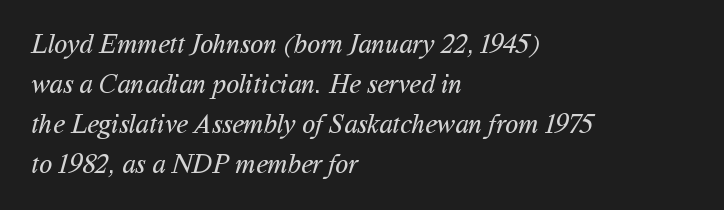
Q: Is the text bold? A: No.
Q: Is the text underlined? A: No.
Q: How is the paragraph aligned? A: Left-aligned.
Q: Is the spacing between letters normal or unusually wide? A: Normal.
Q: Is the spacing between lines tight, normal or loose? A: Normal.
